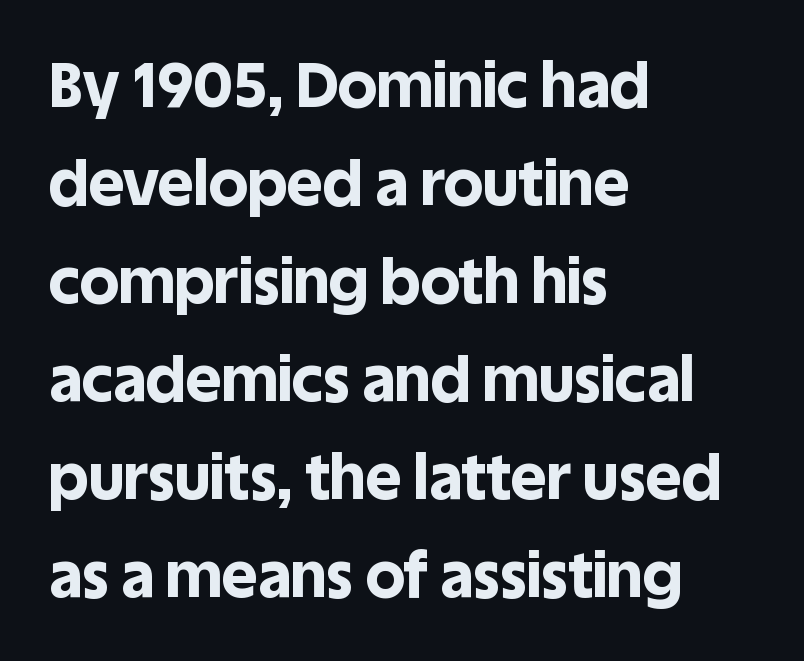
Leftover space on each line is placed entirely after the last word. Typesetter's note: full bold, strokes at maximum text heaviness. Think of a printed novel: that variable character pitch is what you see here. This sample uses plain, unmodified letter spacing. Interline gaps are of average width in this sample.
